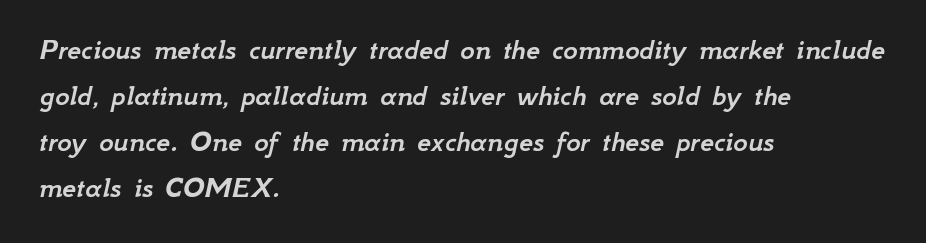
Q: Is the text italic (slanted)? A: Yes, it leans right by about 12 degrees.
Q: Is the text underlined? A: No.
Q: How is the paragraph aligned? A: Left-aligned.
Q: Is the spacing between letters normal or unusually wide? A: Normal.
Q: Is the spacing between lines tight, normal or loose? A: Normal.
Q: Width (condensed, normal, or wide)? A: Normal.
Q: Stroke contrast? A: Low.
Q: x-height? A: Small.
Q: Monospaced? A: No.
